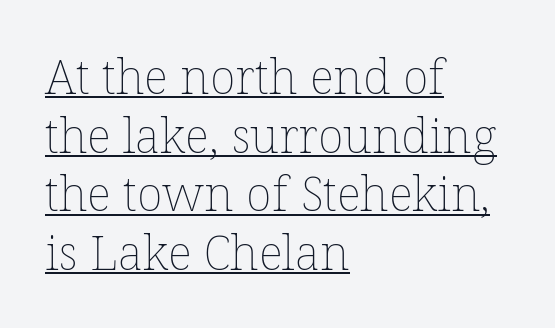
Note the varied advance widths — an 'i' is clearly narrower than an 'm'. The text block is weighted toward the left margin, trailing off unevenly rightward. Nobody touched the tracking dial on this one. Glance below the letters and you will spot a drawn line.
